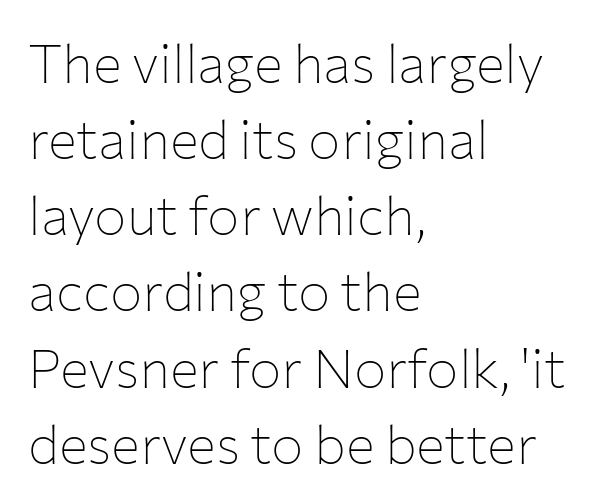
{"serif": "no", "italic": "no", "bold": "no", "weight": "thin", "width": "normal", "stroke_contrast": "low", "x_height": "medium", "monospaced": "no", "underline": "no", "align": "left", "line_spacing": "normal", "line_spacing_ratio": 1.41, "letter_spacing": "normal", "letter_spacing_em": 0.0, "glyph_px": 54}
